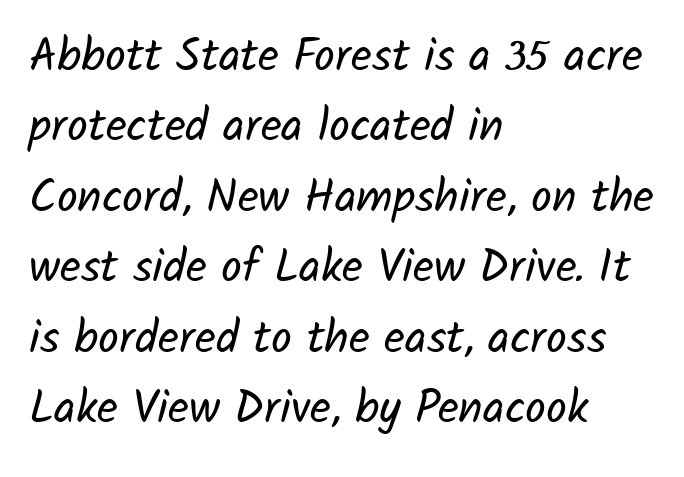
Each new line begins a customary step beneath the previous one. Each letter keeps its own natural width here, so spacing adapts to shape. The passage is arranged the way most books set body copy — flush left. This rendering features lettering with no underline. I'd call this a sans setting — the letters go barefoot. The face looks like a standard text weight, possibly lighter.
